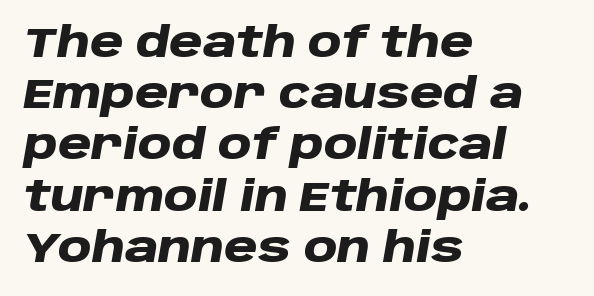
Q: Is the text bold? A: Yes.
Q: Is the text italic (slanted)? A: Yes, it leans right by about 10 degrees.
Q: Is the text underlined? A: No.
Q: How is the paragraph aligned? A: Left-aligned.
Q: Is the spacing between letters normal or unusually wide? A: Normal.
Q: Is the spacing between lines tight, normal or loose? A: Normal.
Q: Width (condensed, normal, or wide)? A: Wide.
Q: Stroke contrast? A: Low.
Q: x-height? A: Large.
Q: Monospaced? A: No.
